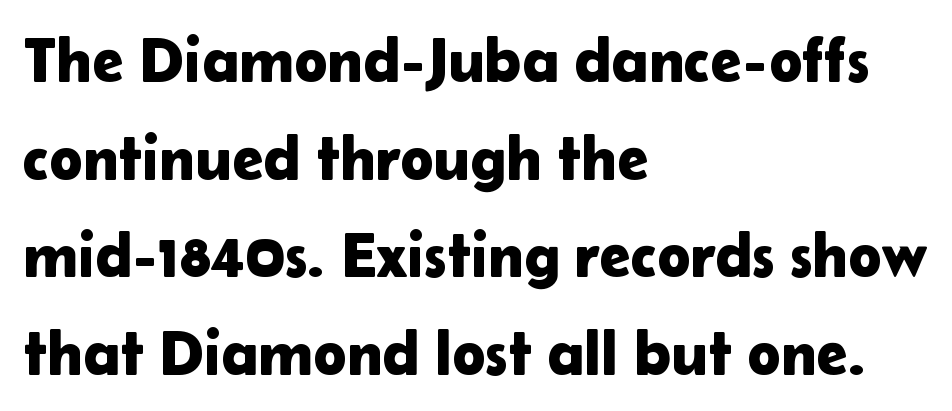
Q: Is the text italic (slanted)? A: No, it is upright.
Q: Is the typeface a serif or a sans-serif typeface? A: Sans-serif.
Q: Is the text underlined? A: No.
Q: How is the paragraph aligned? A: Left-aligned.
Q: Is the spacing between letters normal or unusually wide? A: Normal.
Q: Is the spacing between lines tight, normal or loose? A: Normal.
Q: Width (condensed, normal, or wide)? A: Normal.
Q: Stroke contrast? A: Low.
Q: x-height? A: Medium.
Q: Monospaced? A: No.
